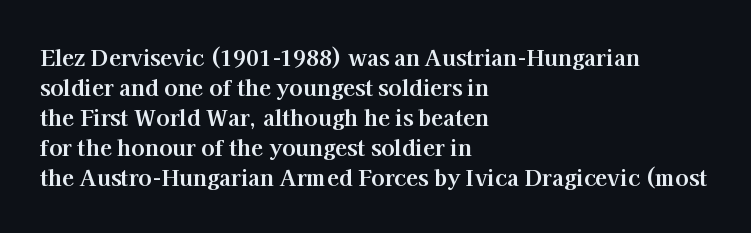
The image shows 22 px bold type, upright; set left-aligned, normal line spacing (1.36x), normal letter spacing, not underlined.
